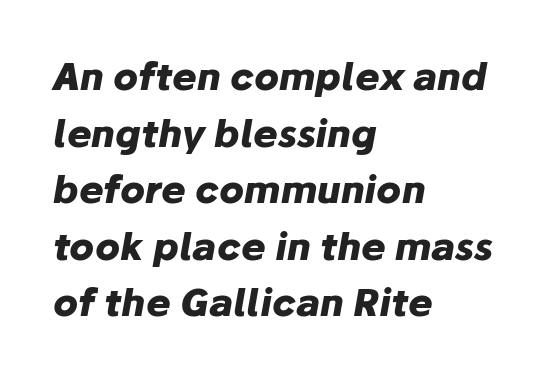
{"italic": "yes", "lean": "right", "slant_degrees": 10, "bold": "yes", "weight": "heavy", "width": "normal", "stroke_contrast": "low", "x_height": "medium", "monospaced": "no", "underline": "no", "align": "left", "line_spacing": "normal", "line_spacing_ratio": 1.53, "letter_spacing": "normal", "letter_spacing_em": 0.0, "glyph_px": 37}
